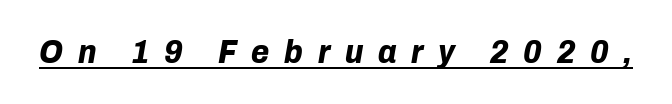
The face used here is proportionally spaced, like ordinary book or web type. Every word sits above its own underline. If you drew a line through each stem, it would be angled. The tracking reads as deliberately expanded to a designer's eye.
